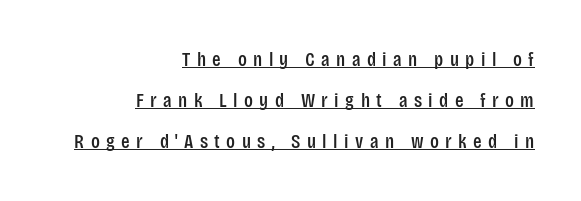
The image shows 20 px text type, upright; set right-aligned, loose line spacing (2.04x), unusually wide letter spacing (+0.32 em), underlined.
